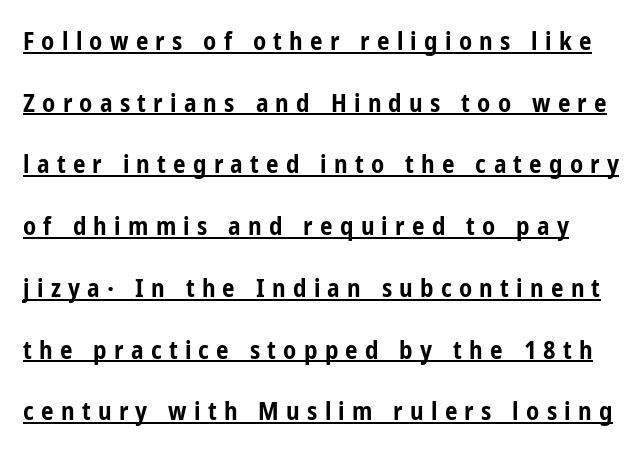
The image shows 25 px bold type, upright; set loose line spacing (2.47x), unusually wide letter spacing (+0.29 em), underlined.
